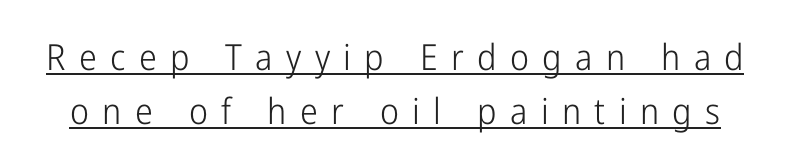
Q: Is the text bold? A: No.
Q: Is the text italic (slanted)? A: No, it is upright.
Q: Is the typeface a serif or a sans-serif typeface? A: Sans-serif.
Q: Is the text underlined? A: Yes.
Q: Is the spacing between letters normal or unusually wide? A: Unusually wide.
Q: Is the spacing between lines tight, normal or loose? A: Normal.
Q: Width (condensed, normal, or wide)? A: Condensed.
Q: Stroke contrast? A: Low.
Q: x-height? A: Medium.
Q: Monospaced? A: No.
